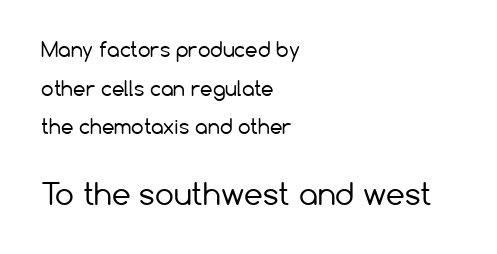
{"serif": "no", "italic": "no", "bold": "no", "weight": "regular", "width": "normal", "stroke_contrast": "low", "x_height": "medium", "monospaced": "no", "underline": "no", "align": "left", "line_spacing": "loose", "line_spacing_ratio": 1.93, "letter_spacing": "normal", "letter_spacing_em": 0.0, "larger_block": "second", "size_ratio": 1.5, "glyph_px": 30}
